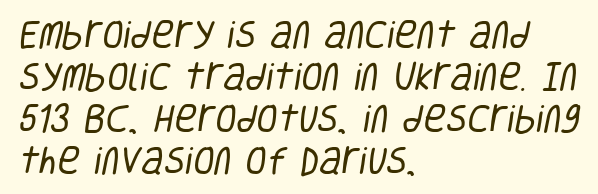
{"serif": "no", "bold": "no", "weight": "regular", "width": "condensed", "stroke_contrast": "low", "x_height": "large", "monospaced": "no", "underline": "no", "align": "left", "line_spacing": "normal", "line_spacing_ratio": 1.35, "letter_spacing": "normal", "letter_spacing_em": 0.0, "glyph_px": 31}
